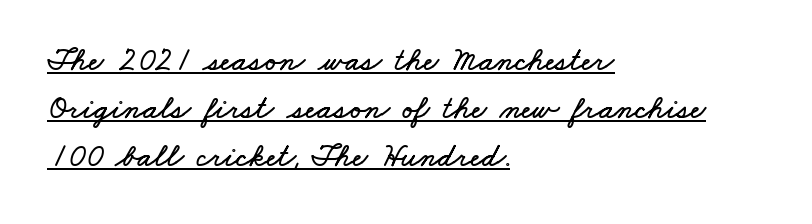
The image shows 33 px wide type; set left-aligned, normal line spacing (1.45x), normal letter spacing, underlined; low stroke contrast and a small x-height.
